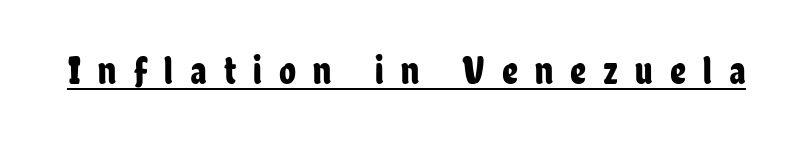
Notice how the stems are strictly vertical — no italics here. The tracking jumps out immediately: characters are airy and widely separated. Glance below the letters and you will spot a drawn line. Each letter keeps its own natural width here, so spacing adapts to shape. The glyphs in this specimen are sans serif.
